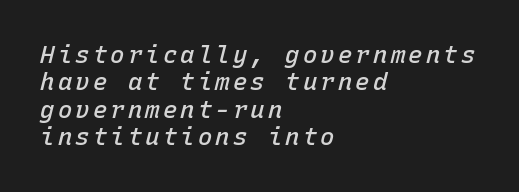
Baseline-to-baseline distance is barely more than the letter height. Style check: oblique. Type without underlining. Visually the block forms a straight wall on the left and a jagged coastline on the right. Set as a demibold, roughly 600 on the weight scale.
